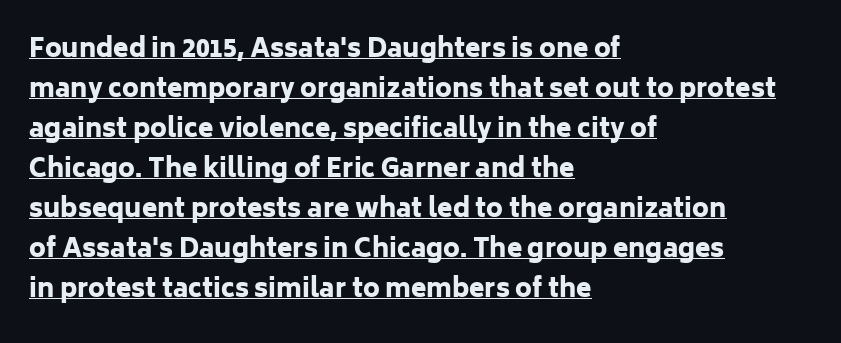
{"italic": "no", "bold": "yes", "underline": "yes", "align": "left", "line_spacing": "normal", "line_spacing_ratio": 1.6, "letter_spacing": "normal", "letter_spacing_em": 0.0, "glyph_px": 25}
